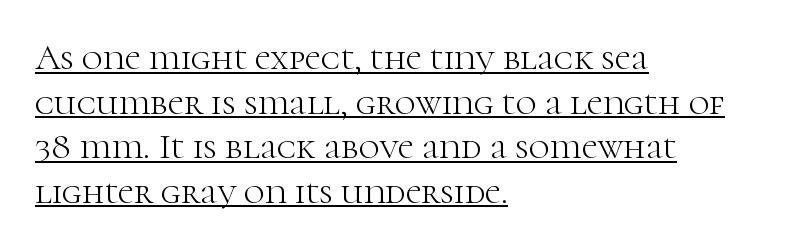
{"serif": "yes", "italic": "no", "bold": "no", "weight": "light", "width": "normal", "stroke_contrast": "high", "x_height": "medium", "monospaced": "no", "underline": "yes", "align": "left", "line_spacing_ratio": 1.24, "letter_spacing": "normal", "letter_spacing_em": 0.0, "glyph_px": 36}
